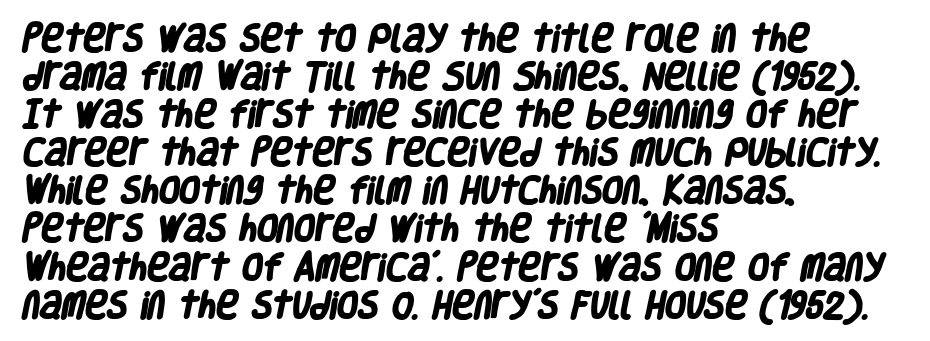
The glyphs in this specimen are sans serif. A student would call this left alignment; a typographer would say flush left, rag right. The space between consecutive lines is moderate. The face used here is proportionally spaced, like ordinary book or web type. The line texture is even and compact thanks to regular tracking.
